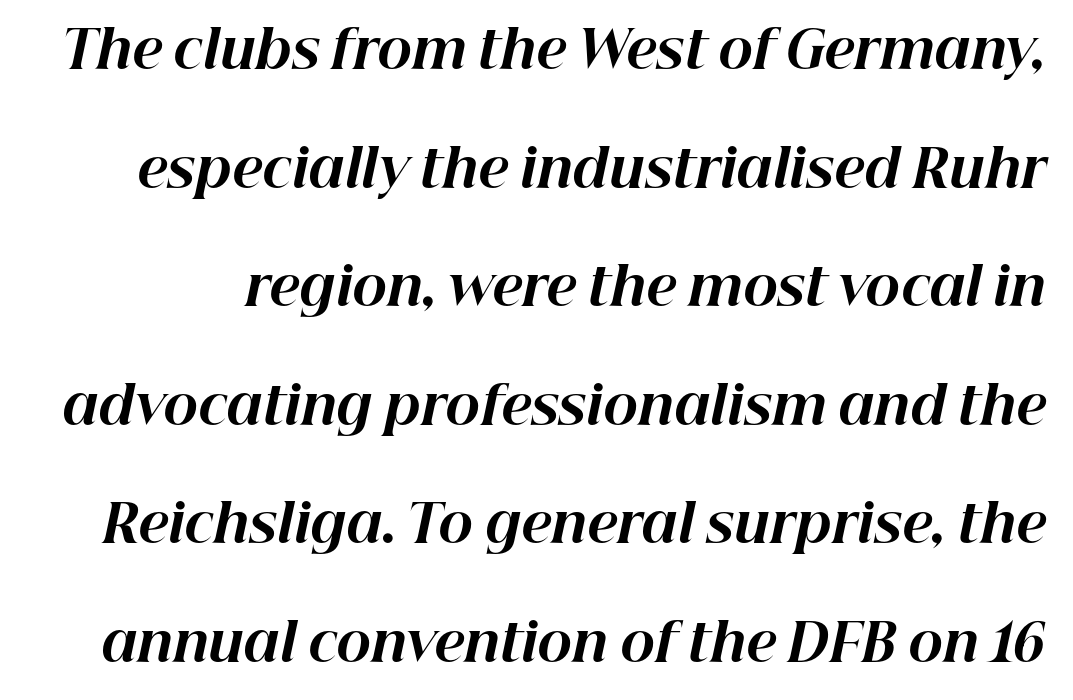
Q: Is the text bold? A: Yes.
Q: Is the text italic (slanted)? A: Yes, it leans right by about 12 degrees.
Q: Is the text underlined? A: No.
Q: Is the spacing between letters normal or unusually wide? A: Normal.
Q: Is the spacing between lines tight, normal or loose? A: Loose.
Q: Width (condensed, normal, or wide)? A: Normal.
Q: Stroke contrast? A: High.
Q: x-height? A: Medium.
Q: Monospaced? A: No.
